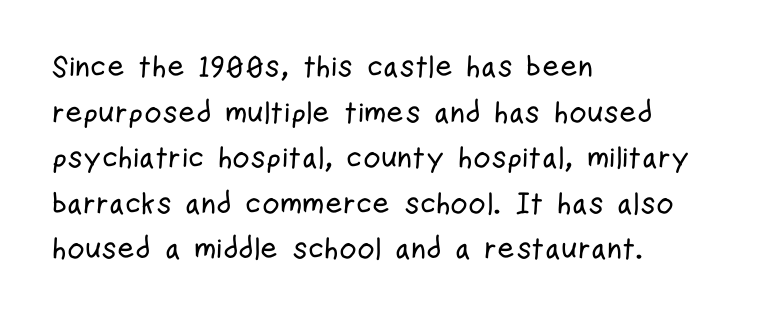
Q: Is the text italic (slanted)? A: No, it is upright.
Q: Is the typeface a serif or a sans-serif typeface? A: Sans-serif.
Q: Is the text underlined? A: No.
Q: How is the paragraph aligned? A: Left-aligned.
Q: Is the spacing between letters normal or unusually wide? A: Normal.
Q: Is the spacing between lines tight, normal or loose? A: Normal.
Q: Width (condensed, normal, or wide)? A: Condensed.
Q: Stroke contrast? A: Low.
Q: x-height? A: Medium.
Q: Monospaced? A: No.
